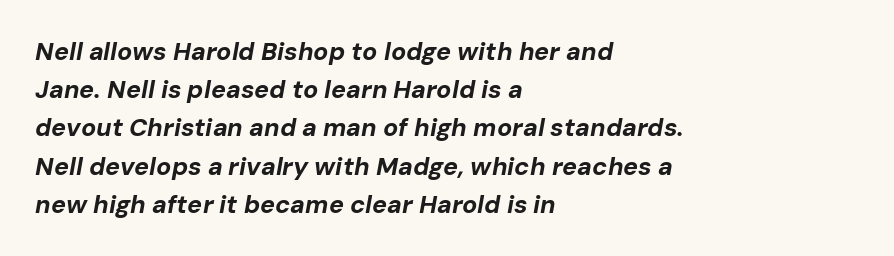
{"italic": "yes", "lean": "right", "slant_degrees": 10, "bold": "yes", "underline": "no", "align": "left", "line_spacing": "normal", "line_spacing_ratio": 1.53, "letter_spacing": "normal", "letter_spacing_em": 0.0, "glyph_px": 25}
